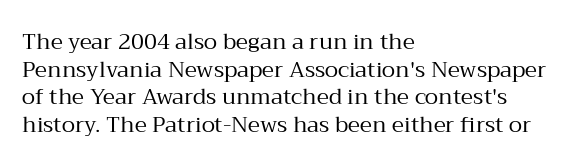
Q: Is the text bold? A: No.
Q: Is the text italic (slanted)? A: No, it is upright.
Q: Is the text underlined? A: No.
Q: How is the paragraph aligned? A: Left-aligned.
Q: Is the spacing between letters normal or unusually wide? A: Normal.
Q: Is the spacing between lines tight, normal or loose? A: Normal.
